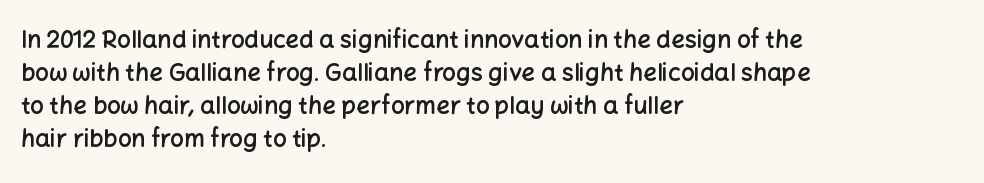
The image shows 24 px text type, upright; set left-aligned, normal line spacing (1.38x), normal letter spacing, not underlined.
